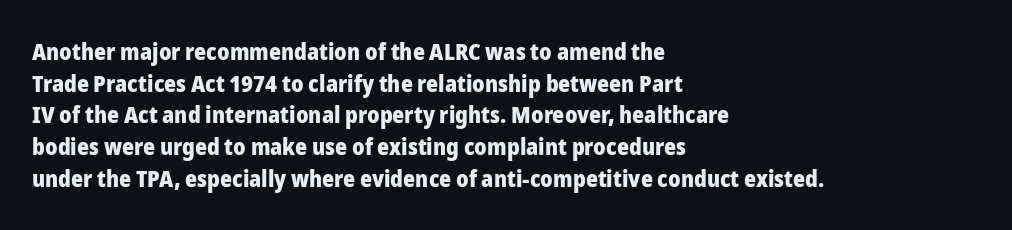
Q: Is the text bold? A: Yes.
Q: Is the text italic (slanted)? A: No, it is upright.
Q: Is the text underlined? A: No.
Q: How is the paragraph aligned? A: Left-aligned.
Q: Is the spacing between letters normal or unusually wide? A: Normal.
Q: Is the spacing between lines tight, normal or loose? A: Normal.
